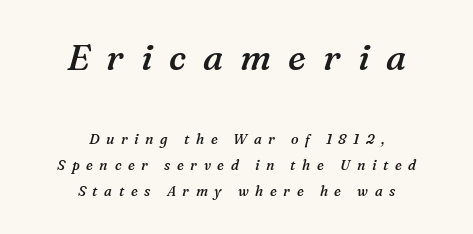
The face used here has a pronounced slope to its letters. Spacing between characters has been opened up far beyond the box default. These words are printed semibold, heavier than regular yet not bold. A student would call this center alignment; a typographer would say set centered.
